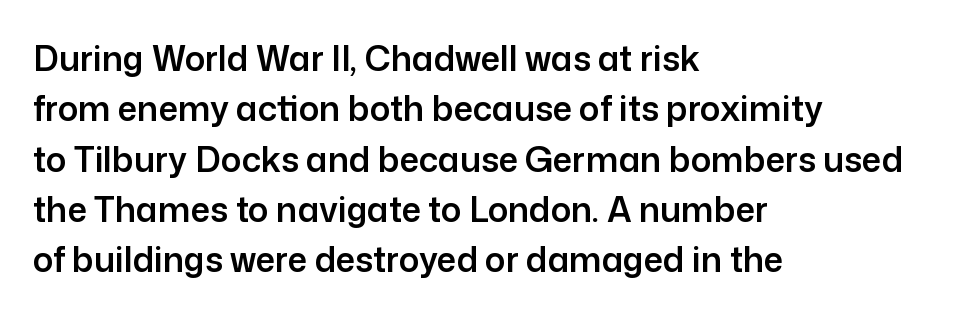
Q: Is the text italic (slanted)? A: No, it is upright.
Q: Is the typeface a serif or a sans-serif typeface? A: Sans-serif.
Q: Is the text underlined? A: No.
Q: How is the paragraph aligned? A: Left-aligned.
Q: Is the spacing between letters normal or unusually wide? A: Normal.
Q: Is the spacing between lines tight, normal or loose? A: Normal.
Q: Width (condensed, normal, or wide)? A: Normal.
Q: Stroke contrast? A: Low.
Q: x-height? A: Medium.
Q: Monospaced? A: No.
